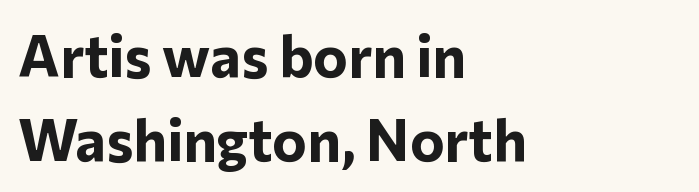
This sample uses an upright cut, with every glyph sitting square on the baseline. Type without underlining. On the weight axis this lands at bold, roughly 700. Proportional: the letters do not fall into vertical columns. Are there feet on the stems? There aren't — it's a sans.
